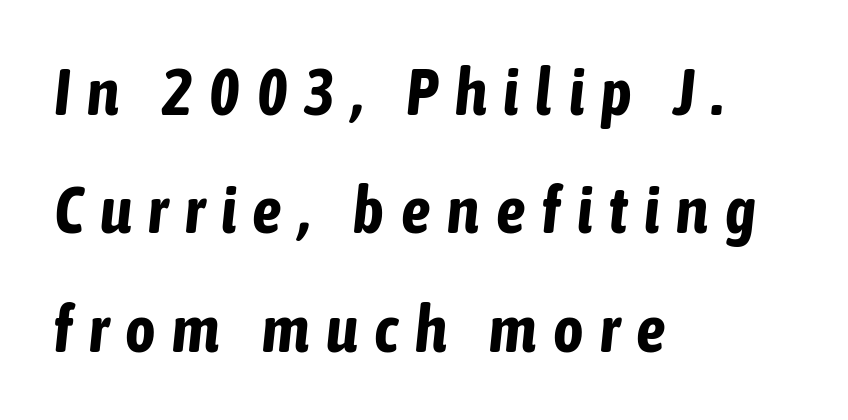
How heavy is the stroke? Heavy — this is a bold. Line beginnings align vertically; line endings do not. Letter spacing: wide. If you drew a line through each stem, it would be angled. A bare baseline throughout the passage. These lines are rendered in a variable-pitch font.
